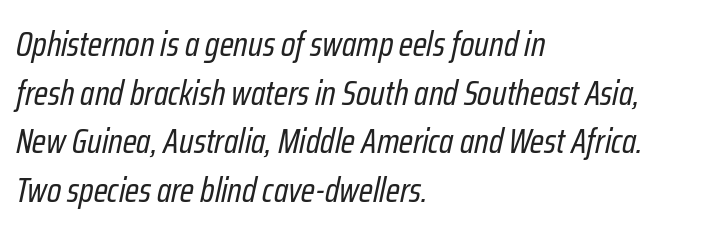
The image shows 35 px regular-weight, condensed type, italic (leaning right); set left-aligned, normal line spacing (1.39x), normal letter spacing, not underlined; low stroke contrast and a medium x-height.
